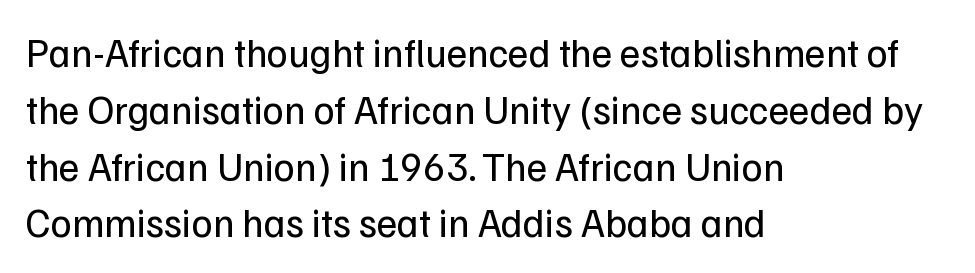
Q: Is the text bold? A: No.
Q: Is the text italic (slanted)? A: No, it is upright.
Q: Is the typeface a serif or a sans-serif typeface? A: Sans-serif.
Q: Is the text underlined? A: No.
Q: How is the paragraph aligned? A: Left-aligned.
Q: Is the spacing between letters normal or unusually wide? A: Normal.
Q: Is the spacing between lines tight, normal or loose? A: Normal.
Q: Width (condensed, normal, or wide)? A: Normal.
Q: Stroke contrast? A: Low.
Q: x-height? A: Medium.
Q: Monospaced? A: No.
